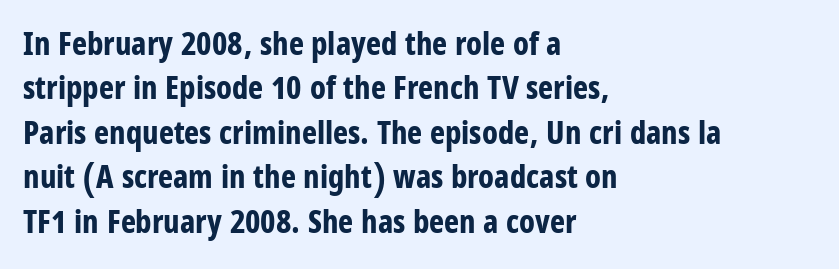
The letters advance in unequal steps, a hallmark of proportional type. If you measured baseline to baseline, you'd find a middling distance. Clear beneath every line of the passage. The line texture is even and compact thanks to regular tracking. The rag falls on the right side of this text block. Look at the bottom of the vertical strokes: they stop flat, with no serifs.
